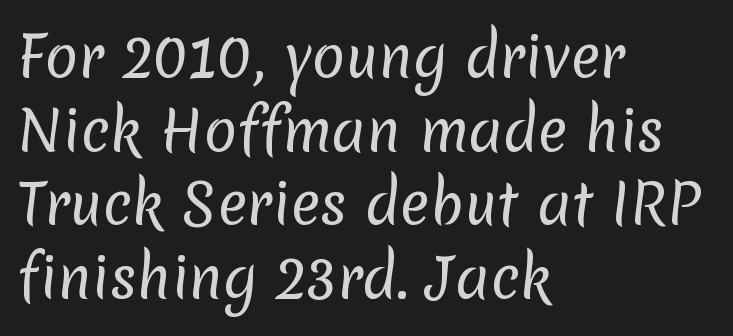
Q: Is the text bold? A: No.
Q: Is the typeface a serif or a sans-serif typeface? A: Sans-serif.
Q: Is the text underlined? A: No.
Q: How is the paragraph aligned? A: Left-aligned.
Q: Is the spacing between letters normal or unusually wide? A: Normal.
Q: Is the spacing between lines tight, normal or loose? A: Normal.
Q: Width (condensed, normal, or wide)? A: Normal.
Q: Stroke contrast? A: Low.
Q: x-height? A: Medium.
Q: Monospaced? A: No.
